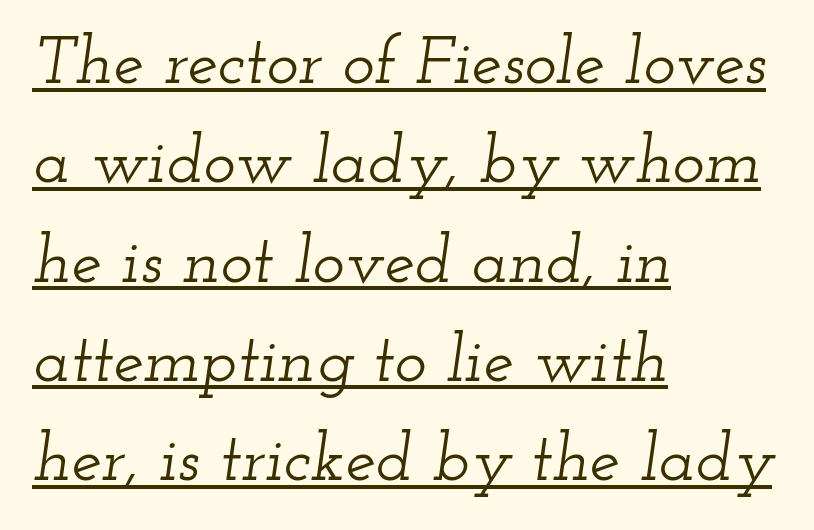
Q: Is the text italic (slanted)? A: Yes, it leans right by about 12 degrees.
Q: Is the typeface a serif or a sans-serif typeface? A: Serif.
Q: Is the text underlined? A: Yes.
Q: How is the paragraph aligned? A: Left-aligned.
Q: Is the spacing between letters normal or unusually wide? A: Normal.
Q: Is the spacing between lines tight, normal or loose? A: Normal.
Q: Width (condensed, normal, or wide)? A: Wide.
Q: Stroke contrast? A: Low.
Q: x-height? A: Small.
Q: Monospaced? A: No.
